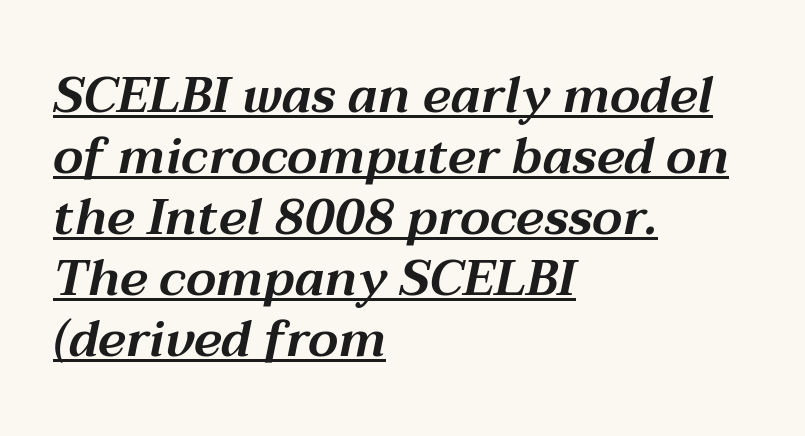
Q: Is the text italic (slanted)? A: Yes, it leans right by about 12 degrees.
Q: Is the text underlined? A: Yes.
Q: How is the paragraph aligned? A: Left-aligned.
Q: Is the spacing between letters normal or unusually wide? A: Normal.
Q: Width (condensed, normal, or wide)? A: Wide.
Q: Stroke contrast? A: Medium.
Q: x-height? A: Medium.
Q: Monospaced? A: No.
